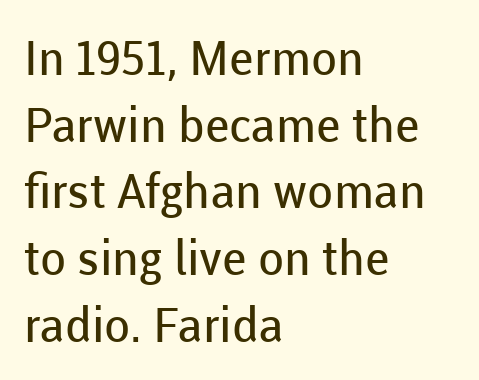
Q: Is the text bold? A: No.
Q: Is the text italic (slanted)? A: No, it is upright.
Q: Is the typeface a serif or a sans-serif typeface? A: Sans-serif.
Q: Is the text underlined? A: No.
Q: How is the paragraph aligned? A: Left-aligned.
Q: Is the spacing between letters normal or unusually wide? A: Normal.
Q: Is the spacing between lines tight, normal or loose? A: Normal.
Q: Width (condensed, normal, or wide)? A: Normal.
Q: Stroke contrast? A: Low.
Q: x-height? A: Medium.
Q: Monospaced? A: No.
